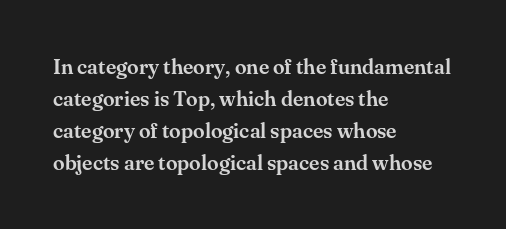
Q: Is the text italic (slanted)? A: No, it is upright.
Q: Is the text underlined? A: No.
Q: How is the paragraph aligned? A: Left-aligned.
Q: Is the spacing between letters normal or unusually wide? A: Normal.
Q: Is the spacing between lines tight, normal or loose? A: Normal.
